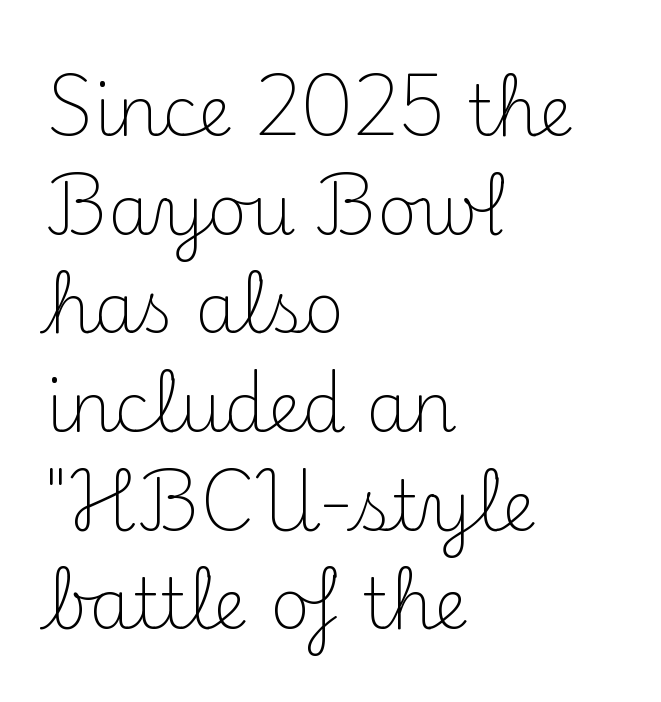
The image shows 69 px light serif type, upright; set left-aligned, normal line spacing (1.43x), normal letter spacing, not underlined; medium stroke contrast and a small x-height.
